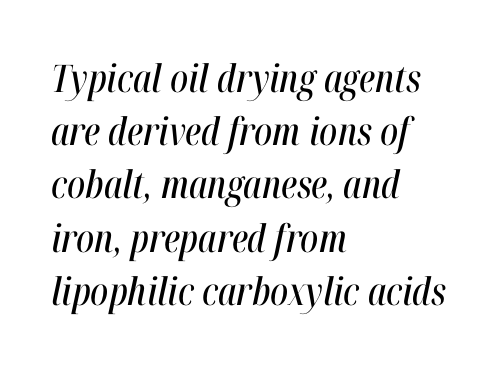
The rendering uses a moderate line-height, typical for paragraphs. The zone under the glyphs is completely vacant. The text block is weighted toward the left margin, trailing off unevenly rightward. Think of a printed novel: that variable character pitch is what you see here.
